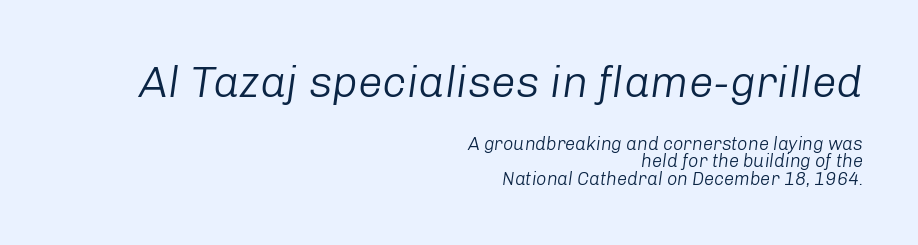
The image shows 44 px light type, italic (leaning right); set right-aligned, tight line spacing (0.97x), normal letter spacing, not underlined; the first (top) block is 2.44x larger; low stroke contrast and a medium x-height.
